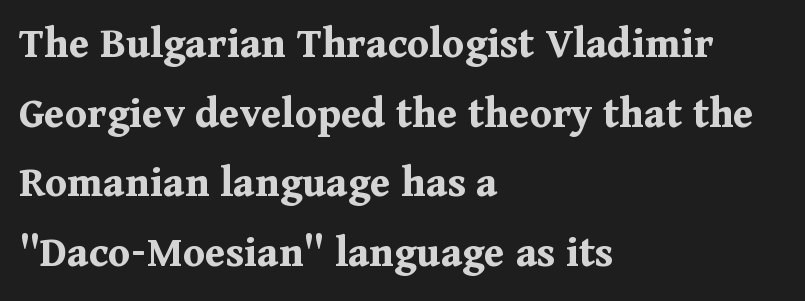
The image shows 45 px bold serif type, upright; set left-aligned, normal line spacing (1.55x), normal letter spacing, not underlined; medium stroke contrast and a medium x-height.
